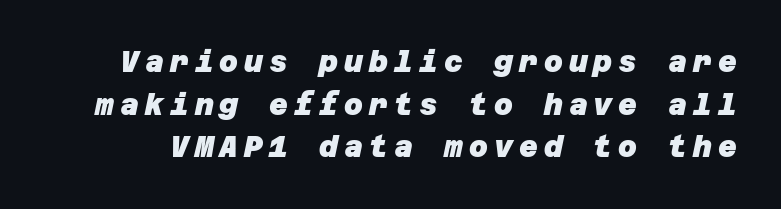
Q: Is the text bold? A: Yes.
Q: Is the typeface a serif or a sans-serif typeface? A: Sans-serif.
Q: Is the text underlined? A: No.
Q: Is the spacing between letters normal or unusually wide? A: Unusually wide.
Q: Is the spacing between lines tight, normal or loose? A: Normal.
Q: Width (condensed, normal, or wide)? A: Normal.
Q: Stroke contrast? A: Low.
Q: x-height? A: Large.
